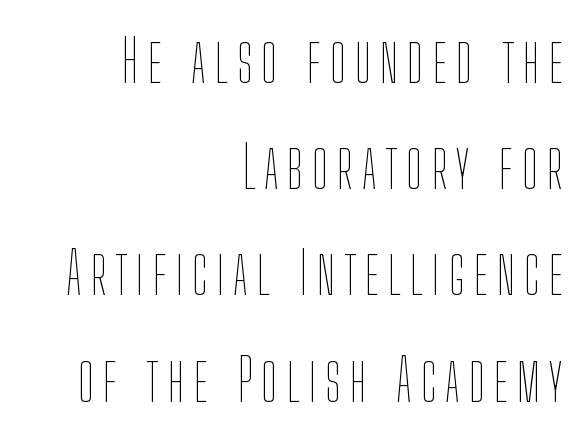
{"italic": "no", "bold": "no", "weight": "thin", "width": "condensed", "stroke_contrast": "low", "x_height": "medium", "monospaced": "no", "underline": "no", "align": "right", "line_spacing_ratio": 1.8, "glyph_px": 59}
